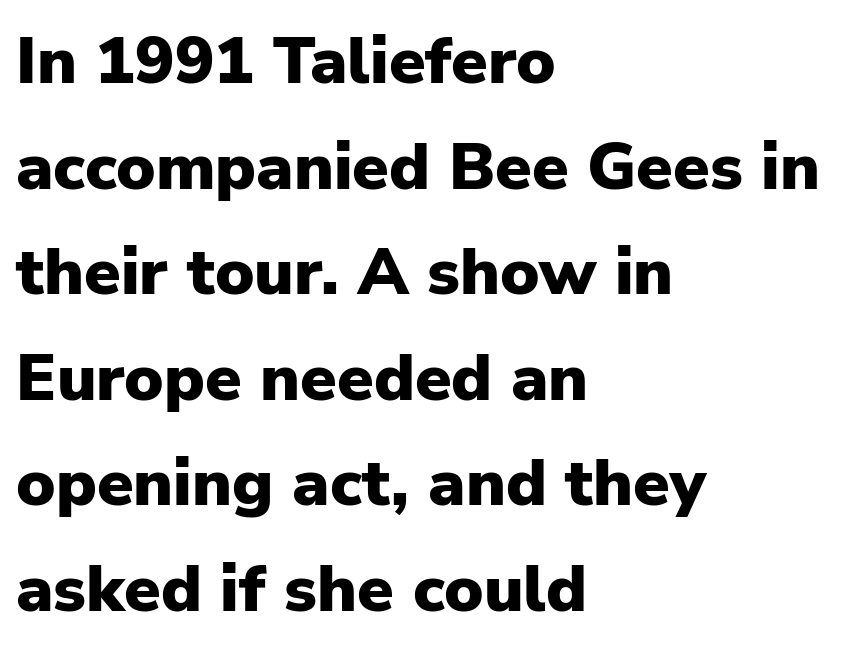
Character widths vary here, with narrow letters taking less room than wide ones. The rag falls on the right side of this text block. Anything drawn beneath the words? Only blank space. Unlike a traditional serif, this face leaves its strokes unadorned. Summary of weight: heavy, a full bold.
